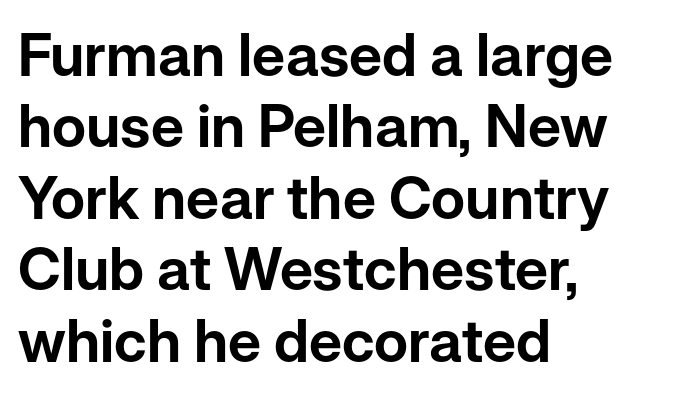
{"serif": "no", "italic": "no", "width": "normal", "stroke_contrast": "low", "x_height": "medium", "monospaced": "no", "underline": "no", "align": "left", "line_spacing_ratio": 1.21, "letter_spacing": "normal", "letter_spacing_em": 0.0, "glyph_px": 59}
